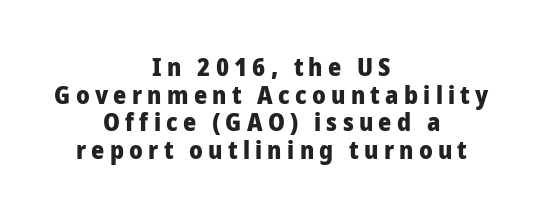
Notice how descenders almost collide with the ascenders below — that's tight leading. Heavy-handed strokes throughout: this text is bold. The lines are quadded center. The lettering holds an erect, upright posture throughout. Honestly, there is no underline to notice here at all.
